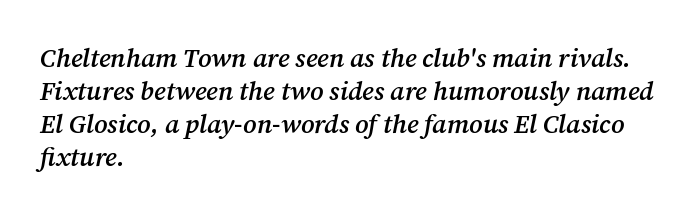
The image shows 26 px text type, italic (leaning right); set left-aligned, normal line spacing (1.27x), normal letter spacing, not underlined.
